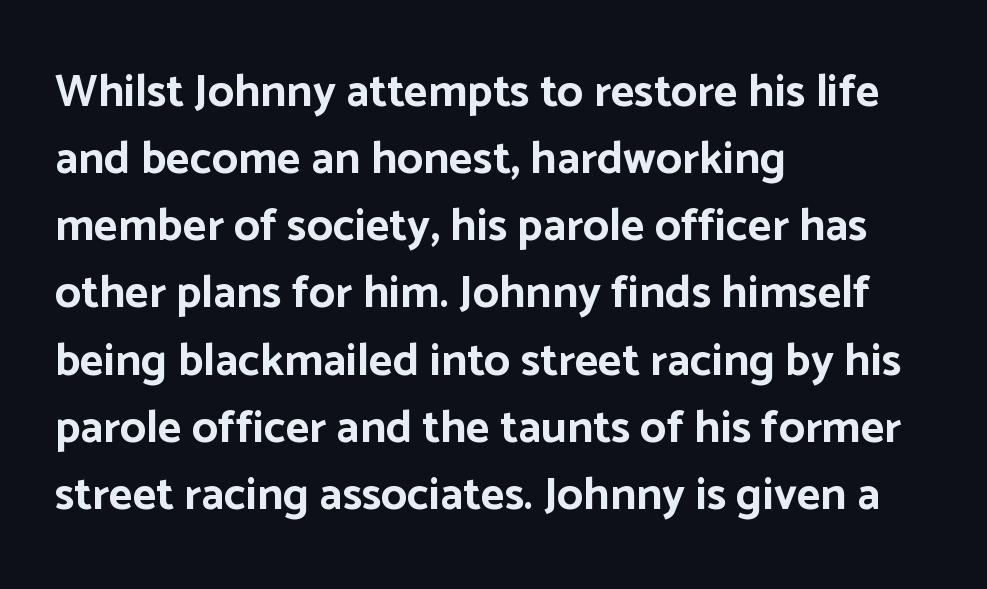
The image shows 46 px bold sans-serif type, upright; set left-aligned, normal line spacing (1.46x), normal letter spacing, not underlined; low stroke contrast and a medium x-height.
